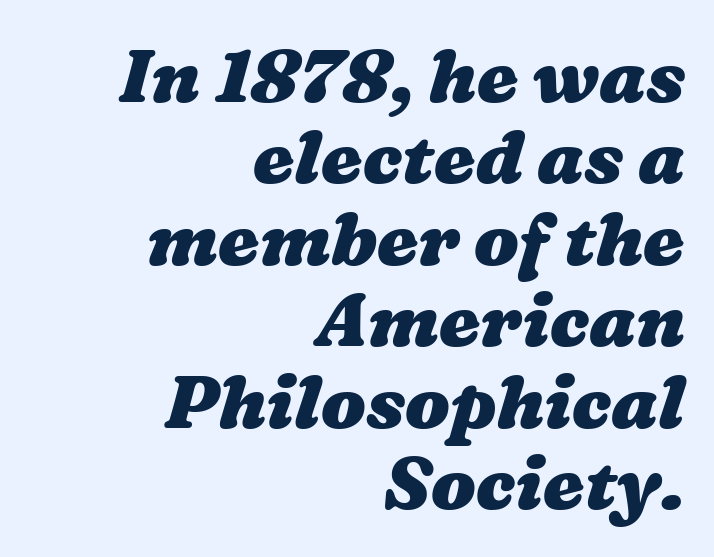
The space directly below the letters is spotless. The lines in this sample share a right terminus and differ only in where they begin. The passage shown is typed in a proportional face where columns would drift. The letters sit at their default tracking, neither squeezed nor spread. The designer dialed line spacing down below the default.
